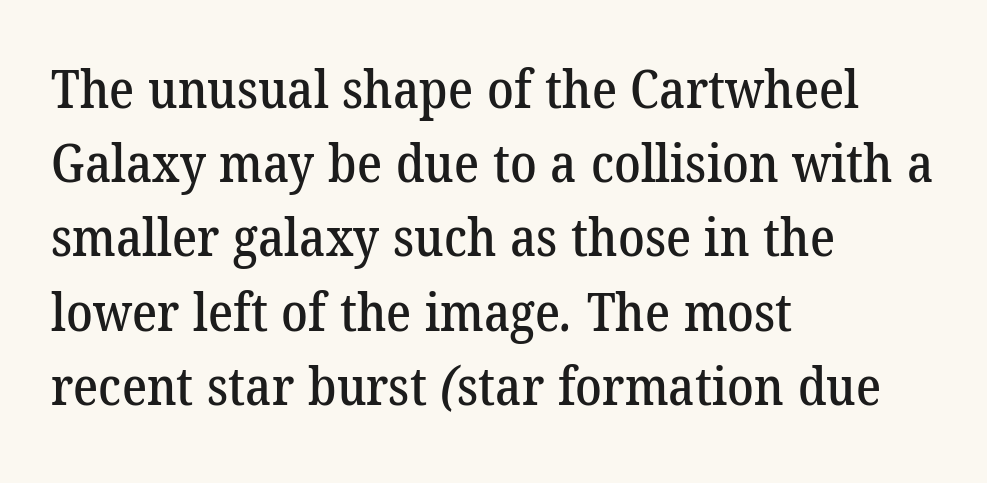
{"serif": "yes", "width": "normal", "stroke_contrast": "low", "x_height": "medium", "monospaced": "no", "underline": "no", "align": "left", "line_spacing": "normal", "line_spacing_ratio": 1.4, "letter_spacing": "normal", "letter_spacing_em": 0.0, "glyph_px": 53}
